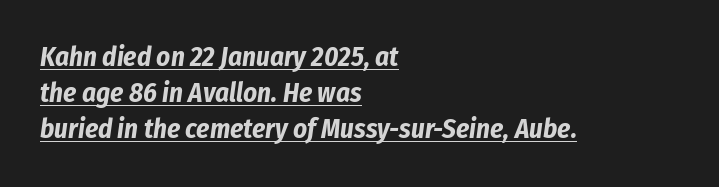
{"italic": "yes", "lean": "right", "slant_degrees": 8, "bold": "yes", "underline": "yes", "align": "left", "line_spacing": "normal", "line_spacing_ratio": 1.34, "letter_spacing": "normal", "letter_spacing_em": 0.0, "glyph_px": 27}
